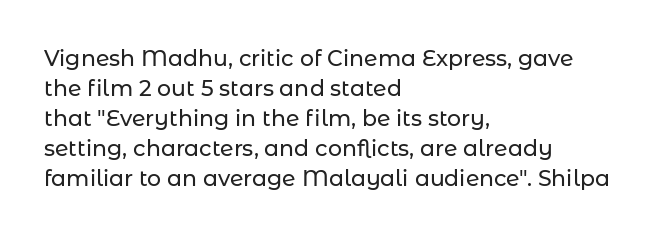
{"italic": "no", "underline": "no", "align": "left", "line_spacing": "normal", "line_spacing_ratio": 1.36, "letter_spacing": "normal", "letter_spacing_em": 0.0, "glyph_px": 22}
